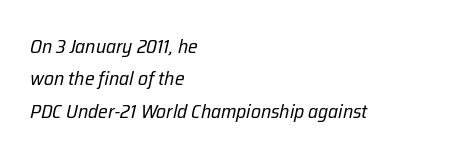
The image shows 20 px text type, italic (leaning right); set left-aligned, normal line spacing (1.62x), normal letter spacing, not underlined.
